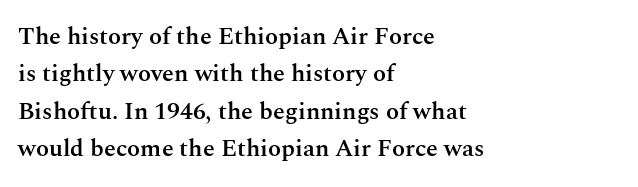
Q: Is the text bold? A: Semi-bold.
Q: Is the text italic (slanted)? A: No, it is upright.
Q: Is the text underlined? A: No.
Q: How is the paragraph aligned? A: Left-aligned.
Q: Is the spacing between letters normal or unusually wide? A: Normal.
Q: Is the spacing between lines tight, normal or loose? A: Normal.
